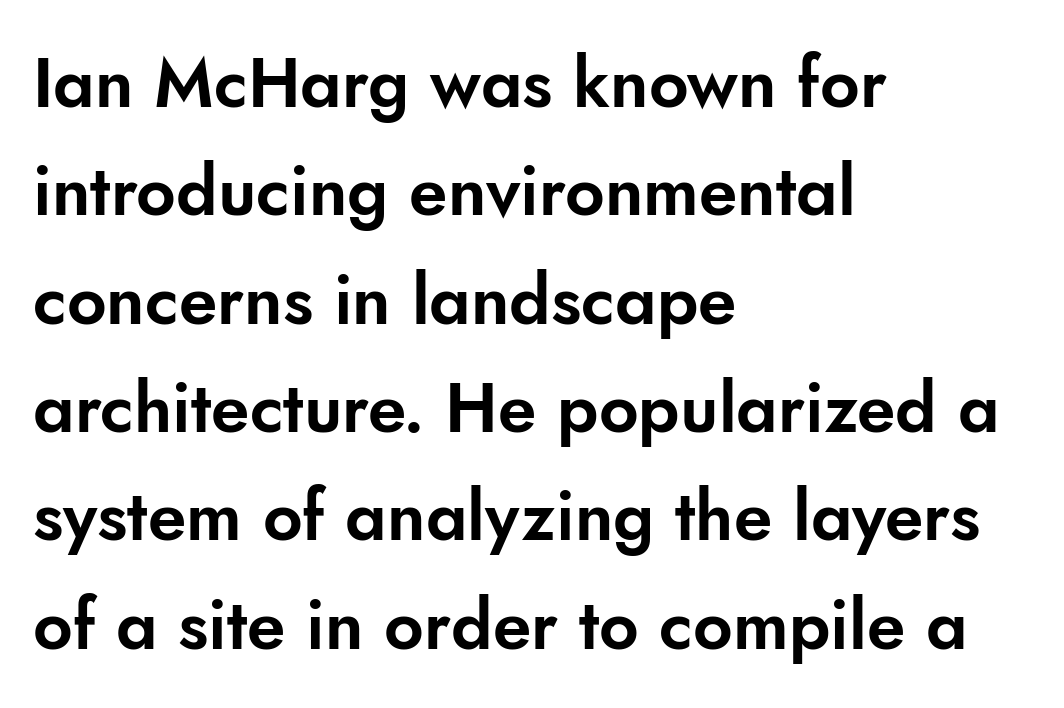
Do the characters align in a grid? No, the font is proportional. The specimen omits any rule beneath the text block's lines. If you measured baseline to baseline, you'd find a middling distance. Nobody touched the tracking dial on this one. The designer went with a sans here, leaving each stem footless. Ordinary non-slanted type is in use.
